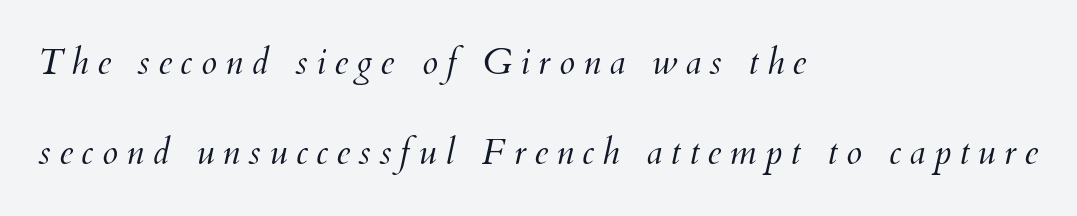
These lines stack with their left ends in a neat column. The glyphs are unaccompanied by any horizontal stroke below them. Each letter keeps its own natural width here, so spacing adapts to shape. A typesetter would call this leading open, well beyond the default.
